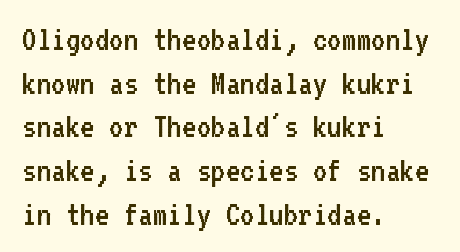
Q: Is the text bold? A: No.
Q: Is the text italic (slanted)? A: No, it is upright.
Q: Is the typeface a serif or a sans-serif typeface? A: Sans-serif.
Q: Is the text underlined? A: No.
Q: How is the paragraph aligned? A: Left-aligned.
Q: Is the spacing between letters normal or unusually wide? A: Normal.
Q: Is the spacing between lines tight, normal or loose? A: Normal.
Q: Width (condensed, normal, or wide)? A: Normal.
Q: Stroke contrast? A: Low.
Q: x-height? A: Medium.
Q: Monospaced? A: Yes.
